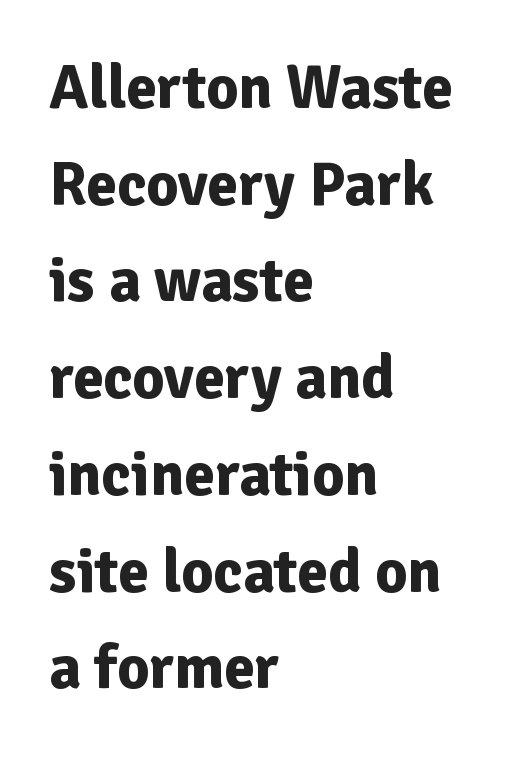
This is roman type, the default non-slanted kind. A dark, heavy texture on the line: the type is bold. If you drew a ruler down the left edge, every line would touch it. Tracking here is standard; glyphs follow each other at the usual distance.
